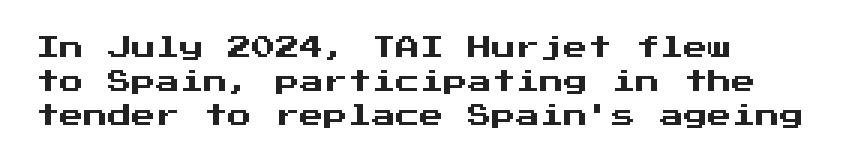
The image shows 24 px text type, upright; set left-aligned, normal line spacing (1.42x), normal letter spacing, not underlined.
